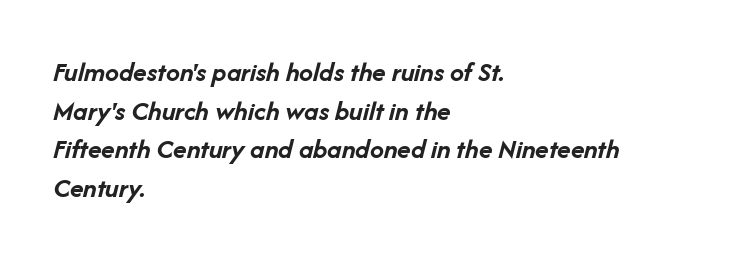
The image shows 28 px semibold type, italic (leaning right); set left-aligned, normal line spacing (1.38x), normal letter spacing, not underlined; low stroke contrast and a medium x-height.
